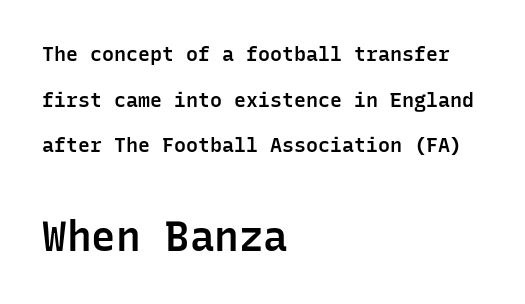
The image shows 41 px semibold sans-serif type, upright, monospaced; set left-aligned, loose line spacing (2.28x), normal letter spacing, not underlined; the second (bottom) block is 2.05x larger; low stroke contrast and a medium x-height.
